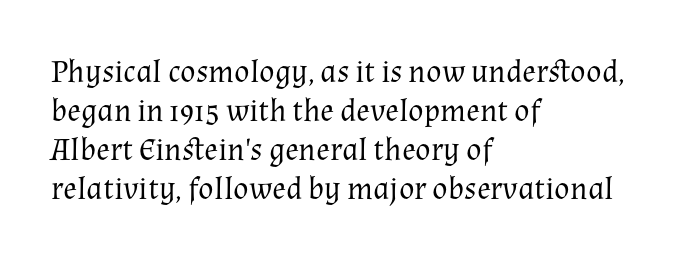
{"serif": "yes", "italic": "no", "bold": "no", "weight": "regular", "width": "normal", "stroke_contrast": "medium", "x_height": "medium", "monospaced": "no", "underline": "no", "align": "left", "line_spacing_ratio": 1.22, "letter_spacing": "normal", "letter_spacing_em": 0.0, "glyph_px": 32}
